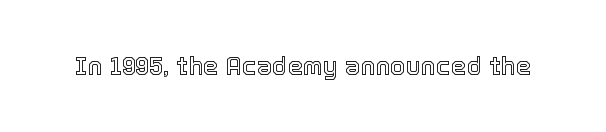
Q: Is the text italic (slanted)? A: No, it is upright.
Q: Is the text underlined? A: No.
Q: Is the spacing between letters normal or unusually wide? A: Normal.
